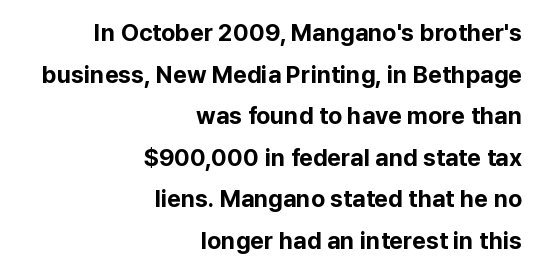
Descender tails drop into unmarked territory. Typesetter's note: full bold, strokes at maximum text heaviness. The specimen reads as upright at a glance. One-word summary of the alignment: right. Is the letter spacing exaggerated? No — it looks like the ordinary default.
